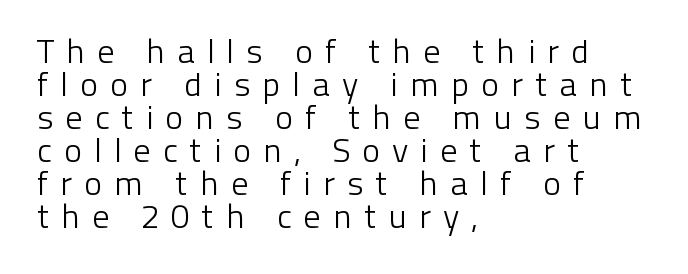
Upright lettering throughout. What kind of face is this? One without serifs — a sans. Letter spacing: wide. The typeface has the unassuming heft of standard copy or less. The passage shown is typed in a proportional face where columns would drift.
